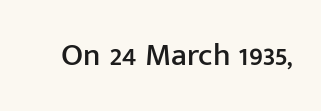
{"serif": "no", "italic": "no", "width": "normal", "stroke_contrast": "low", "x_height": "medium", "monospaced": "no", "underline": "no", "letter_spacing": "normal", "letter_spacing_em": 0.0, "glyph_px": 32}
